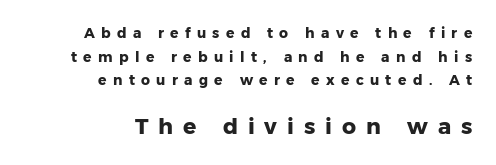
Each row of text sits above clean, open space. Top chunk: small. Bottom chunk: large. Thick stems and heavy bowls — unmistakably bold. In CSS terms this would be text-align: right. Upright lettering throughout.
